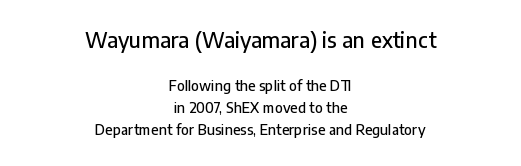
Q: Is the text italic (slanted)? A: No, it is upright.
Q: Is the text underlined? A: No.
Q: How is the paragraph aligned? A: Centered.
Q: Is the spacing between letters normal or unusually wide? A: Normal.
Q: Is the spacing between lines tight, normal or loose? A: Normal.
Q: Which block of text is set in a larger size, the first (top) or the second (bottom)? A: The first (top) one.
